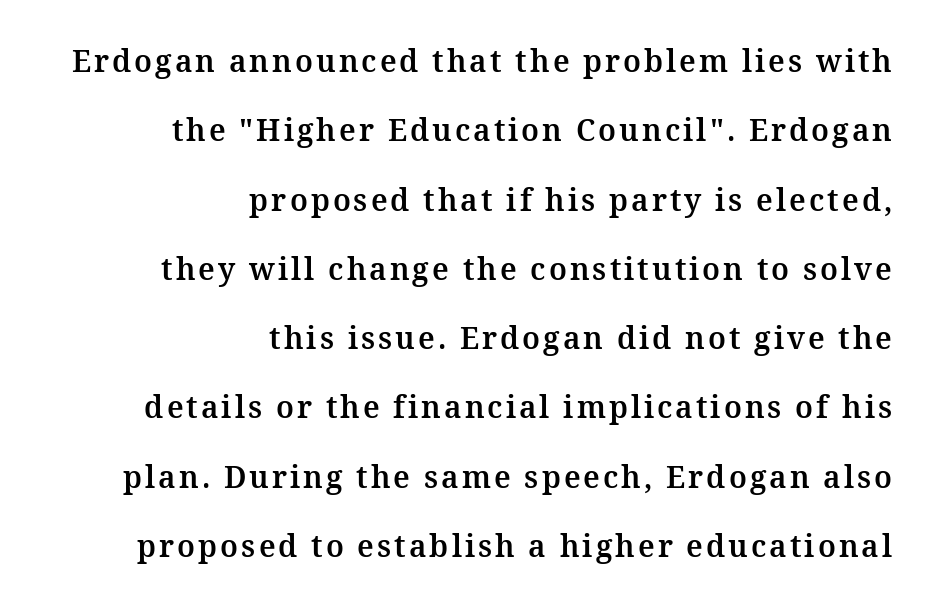
{"serif": "yes", "italic": "no", "width": "normal", "stroke_contrast": "medium", "x_height": "medium", "monospaced": "no", "underline": "no", "align": "right", "line_spacing": "loose", "line_spacing_ratio": 2.31, "glyph_px": 30}
